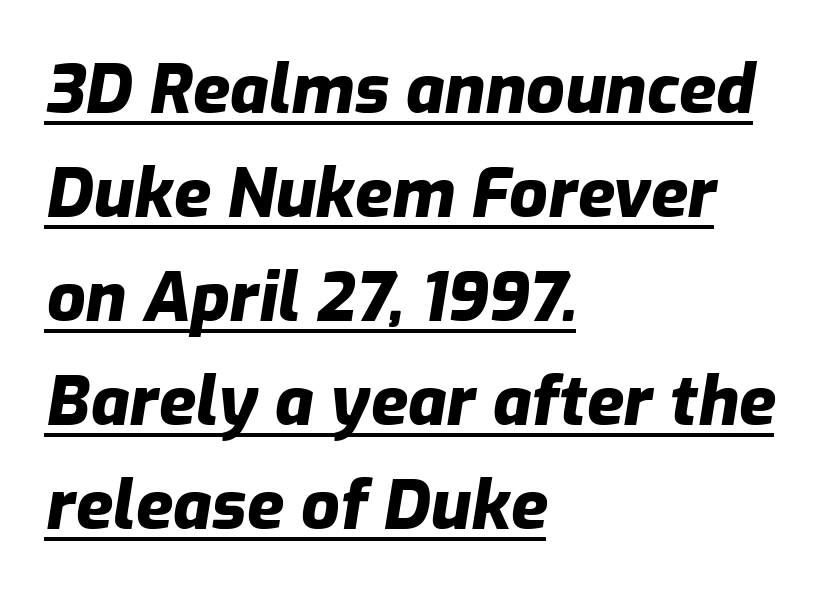
The image shows 68 px heavy type, italic (leaning right); set left-aligned, normal line spacing (1.53x), normal letter spacing, underlined; low stroke contrast and a medium x-height.
